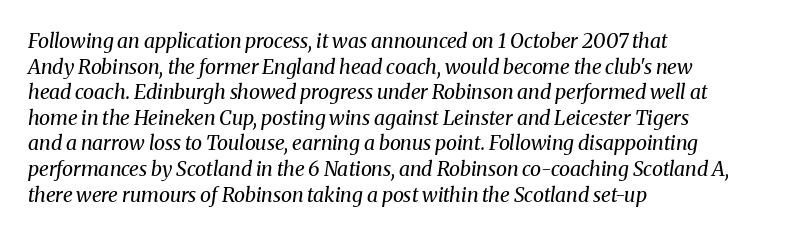
The leading is moderate, giving the passage an even texture. Stroke mass is kept to a normal reading level or below. Style check: oblique. Words appear dense and cohesive because spacing is normal.
